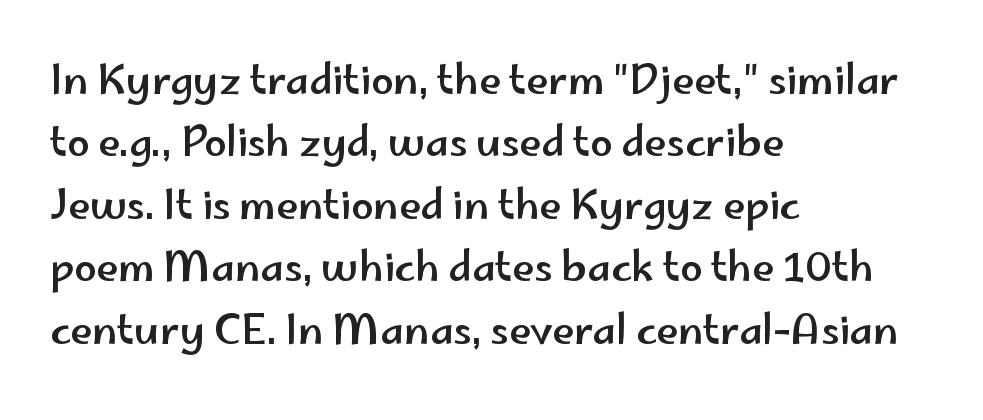
{"serif": "no", "italic": "no", "width": "wide", "stroke_contrast": "low", "x_height": "small", "monospaced": "no", "underline": "no", "align": "left", "line_spacing": "normal", "line_spacing_ratio": 1.56, "letter_spacing": "normal", "letter_spacing_em": 0.0, "glyph_px": 40}
